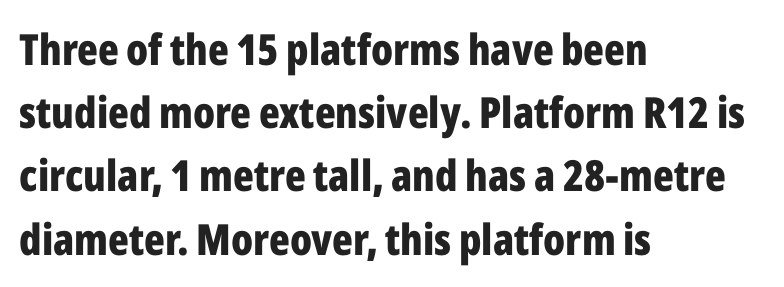
{"serif": "no", "italic": "no", "bold": "yes", "weight": "bold", "width": "condensed", "stroke_contrast": "low", "x_height": "medium", "monospaced": "no", "underline": "no", "align": "left", "line_spacing": "normal", "line_spacing_ratio": 1.47, "letter_spacing": "normal", "letter_spacing_em": 0.0, "glyph_px": 43}
